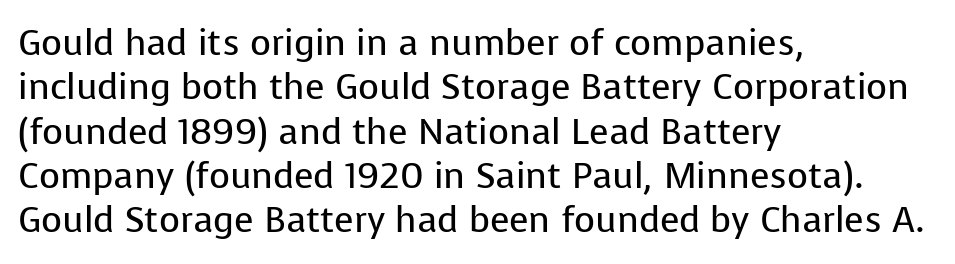
If you drew a line through each stem, it would be perfectly vertical. Note: no serifs on the glyphs. The rendering keeps characters at their native spacing. Stems and bowls with no extra thickness — not bold. Think of a printed novel: that variable character pitch is what you see here.
